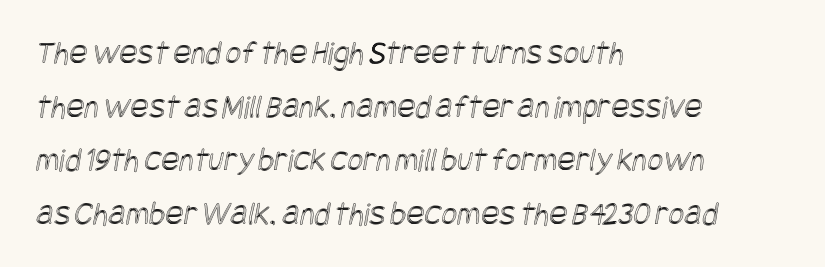
The image shows 34 px condensed type; set left-aligned, normal line spacing (1.58x), normal letter spacing, not underlined; a large x-height.
